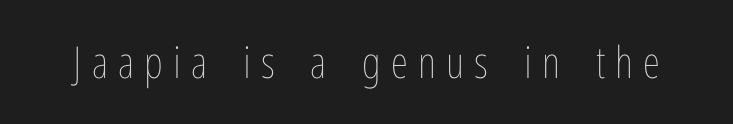
The image shows 44 px thin, condensed type, upright; set unusually wide letter spacing (+0.23 em), not underlined; low stroke contrast and a medium x-height.
